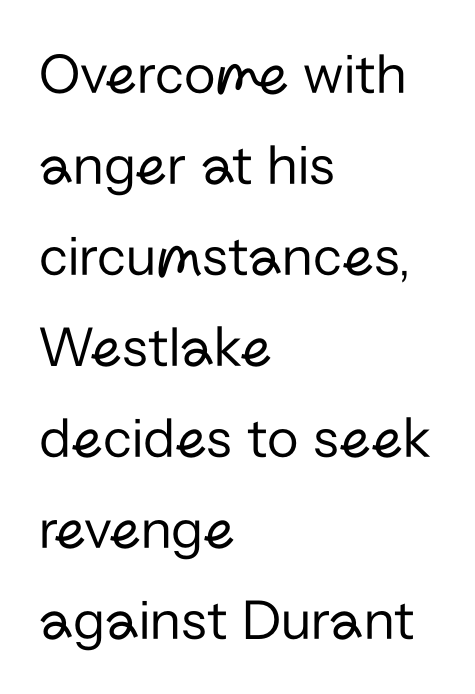
The image shows 58 px regular-weight sans-serif type, upright; set left-aligned, normal line spacing (1.57x), normal letter spacing, not underlined; low stroke contrast and a medium x-height.
